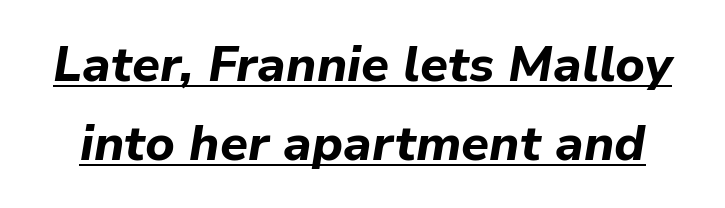
The image shows 50 px bold type, italic (leaning right); set normal line spacing (1.58x), normal letter spacing, underlined; low stroke contrast and a medium x-height.
